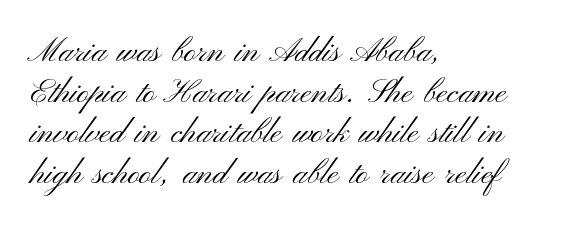
This sample has the flowing, uneven cadence of proportional lettering. The face used here is a sans, in the tradition of grotesques and geometrics. Nobody touched the tracking dial on this one. The face looks like a standard text weight, possibly lighter. Teacher's note: observe the even left margin — that is flush-left alignment.
